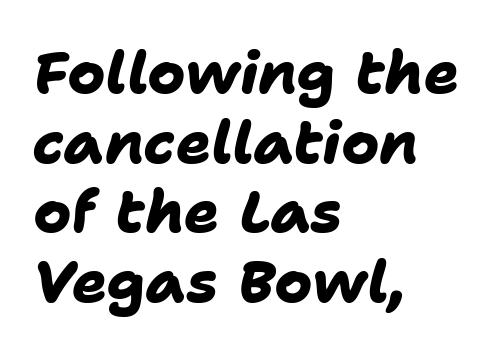
{"serif": "no", "bold": "yes", "weight": "heavy", "width": "normal", "stroke_contrast": "low", "x_height": "medium", "monospaced": "no", "underline": "no", "align": "left", "line_spacing_ratio": 1.2, "letter_spacing": "normal", "letter_spacing_em": 0.0, "glyph_px": 58}
